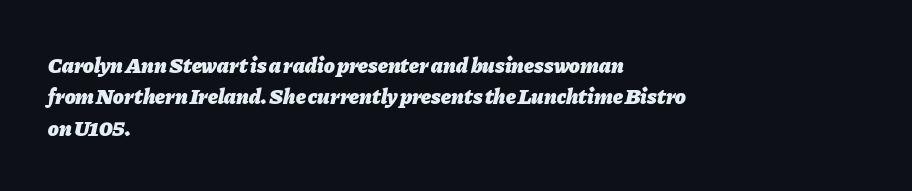
Q: Is the text bold? A: Yes.
Q: Is the text italic (slanted)? A: Yes, it leans right by about 11 degrees.
Q: Is the text underlined? A: No.
Q: How is the paragraph aligned? A: Left-aligned.
Q: Is the spacing between letters normal or unusually wide? A: Normal.
Q: Is the spacing between lines tight, normal or loose? A: Normal.
